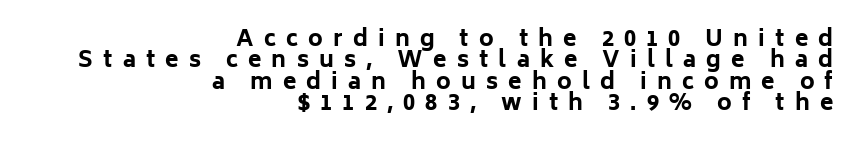
The image shows 22 px bold type, upright; set right-aligned, tight line spacing (0.97x), unusually wide letter spacing (+0.46 em), not underlined.
